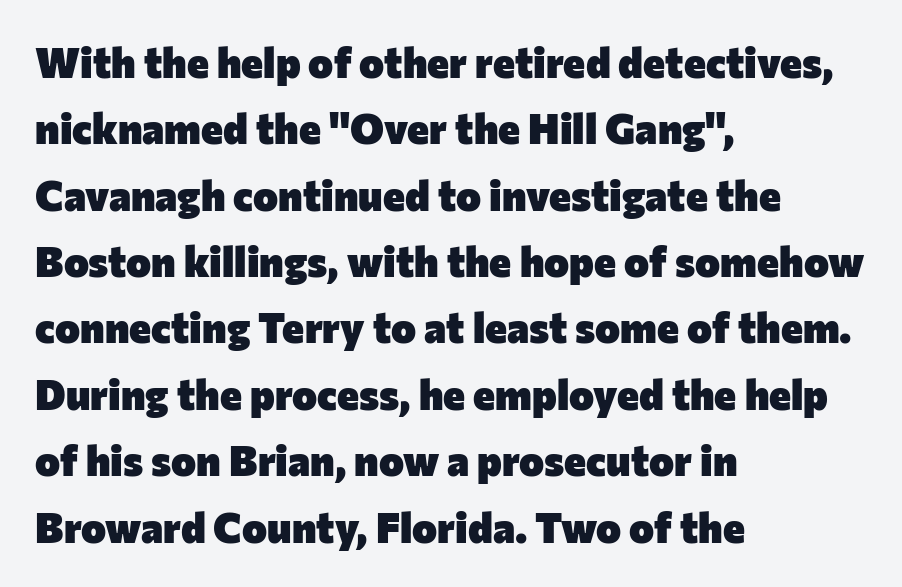
Q: Is the text bold? A: Yes.
Q: Is the text italic (slanted)? A: No, it is upright.
Q: Is the typeface a serif or a sans-serif typeface? A: Sans-serif.
Q: Is the text underlined? A: No.
Q: How is the paragraph aligned? A: Left-aligned.
Q: Is the spacing between letters normal or unusually wide? A: Normal.
Q: Is the spacing between lines tight, normal or loose? A: Normal.
Q: Width (condensed, normal, or wide)? A: Normal.
Q: Stroke contrast? A: Low.
Q: x-height? A: Medium.
Q: Monospaced? A: No.
